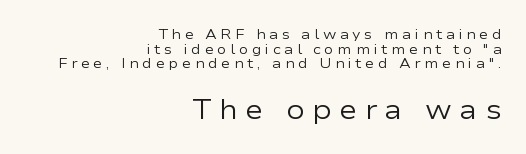
{"serif": "no", "italic": "no", "bold": "no", "weight": "regular", "width": "wide", "stroke_contrast": "low", "x_height": "medium", "monospaced": "no", "underline": "no", "align": "right", "line_spacing": "tight", "line_spacing_ratio": 1.05, "letter_spacing": "wide", "letter_spacing_em": 0.25, "larger_block": "second", "size_ratio": 2.0, "glyph_px": 28}
